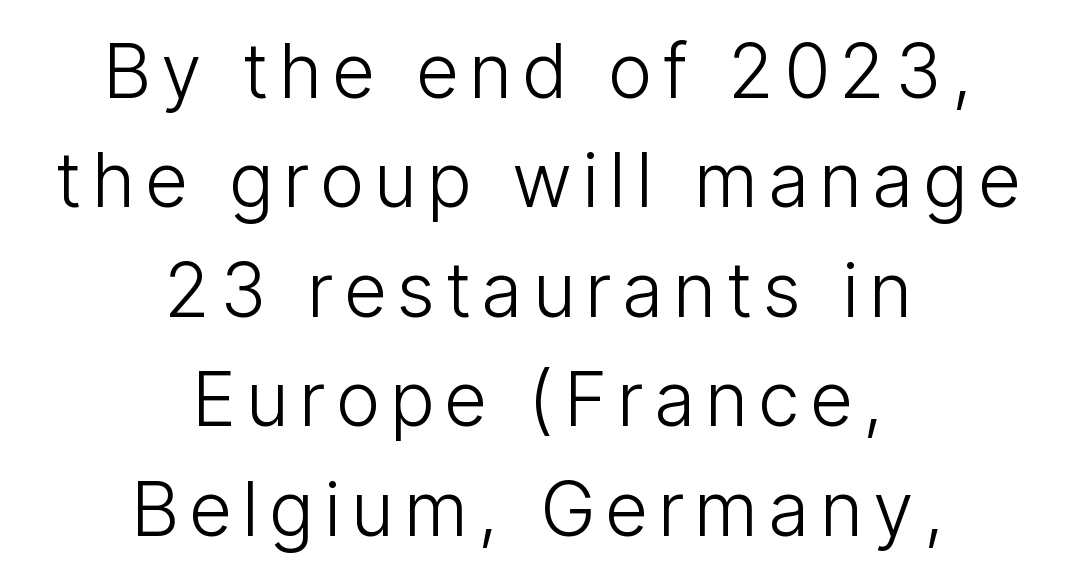
Q: Is the text bold? A: No.
Q: Is the text italic (slanted)? A: No, it is upright.
Q: Is the typeface a serif or a sans-serif typeface? A: Sans-serif.
Q: Is the text underlined? A: No.
Q: How is the paragraph aligned? A: Centered.
Q: Is the spacing between lines tight, normal or loose? A: Normal.
Q: Width (condensed, normal, or wide)? A: Condensed.
Q: Stroke contrast? A: Low.
Q: x-height? A: Medium.
Q: Monospaced? A: No.
